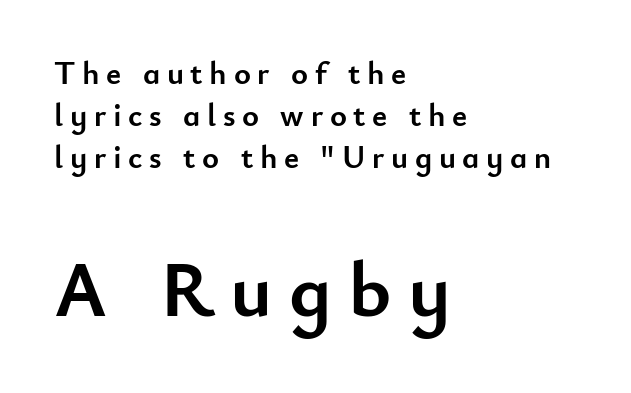
{"serif": "no", "italic": "no", "bold": "yes", "weight": "semibold", "width": "normal", "stroke_contrast": "low", "x_height": "small", "monospaced": "no", "underline": "no", "align": "left", "line_spacing": "normal", "line_spacing_ratio": 1.32, "letter_spacing": "wide", "letter_spacing_em": 0.21, "larger_block": "second", "size_ratio": 2.47, "glyph_px": 79}
